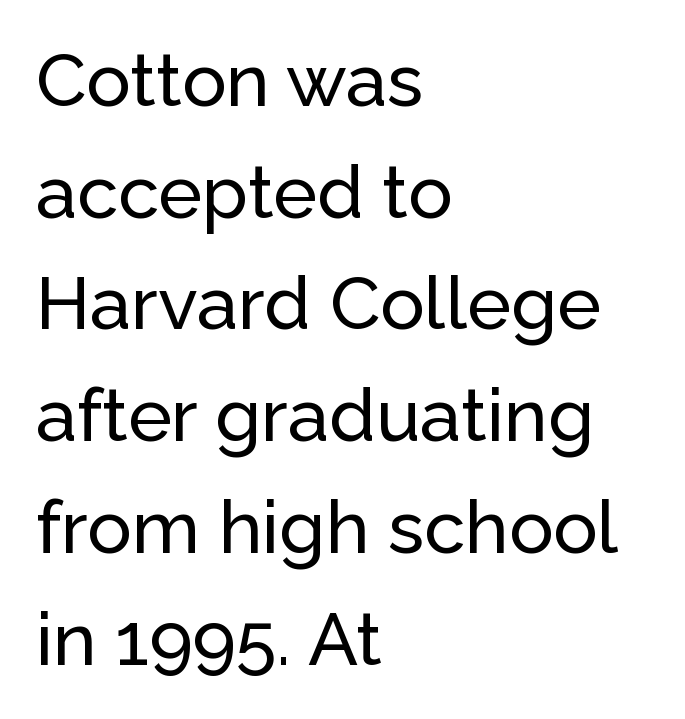
Q: Is the text italic (slanted)? A: No, it is upright.
Q: Is the typeface a serif or a sans-serif typeface? A: Sans-serif.
Q: Is the text underlined? A: No.
Q: How is the paragraph aligned? A: Left-aligned.
Q: Is the spacing between letters normal or unusually wide? A: Normal.
Q: Is the spacing between lines tight, normal or loose? A: Normal.
Q: Width (condensed, normal, or wide)? A: Normal.
Q: Stroke contrast? A: Low.
Q: x-height? A: Medium.
Q: Monospaced? A: No.
